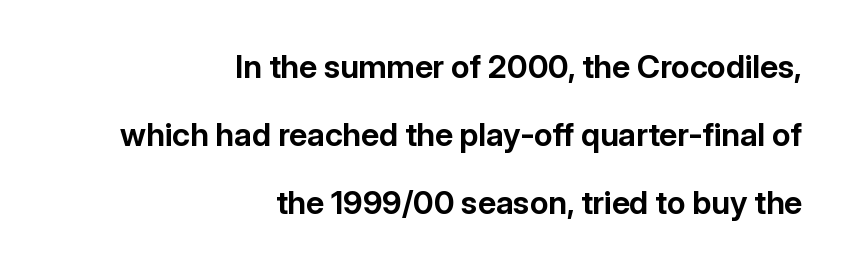
What weight is shown? A full bold with thick strokes. Unmarked baselines from the first word to the last. The characters display no serif detailing; their extremities are plain. A typesetter would mark this as roman, not italic. Letter spacing: default.
